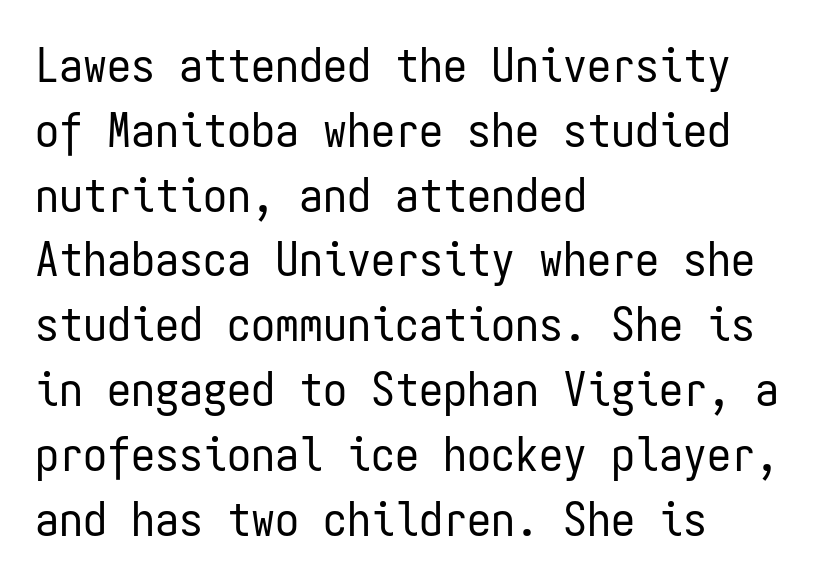
Bold? No — there's no thickening of the strokes. Each new line begins a customary step beneath the previous one. This rendering uses left alignment, leaving the right contour irregular. The face used here is a sans, in the tradition of grotesques and geometrics. Plain, unruled lines of type.
